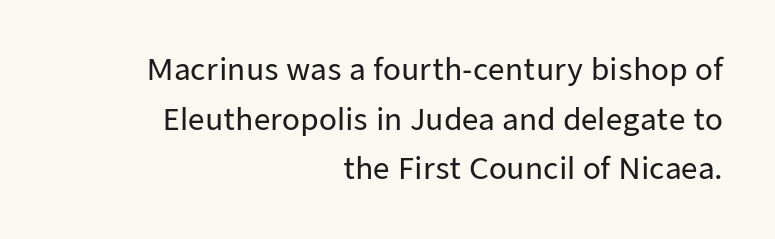
The image shows 29 px sans-serif type, upright; set right-aligned, line spacing 1.71x, normal letter spacing, not underlined; low stroke contrast and a medium x-height.
